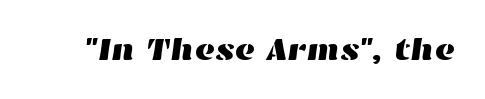
The image shows 32 px wide type; set normal letter spacing, not underlined; high stroke contrast and a medium x-height.
